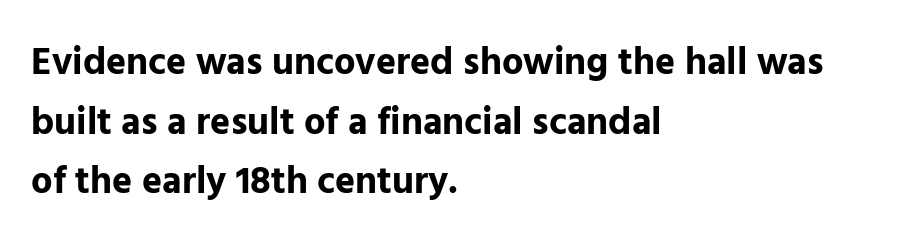
A normal amount of white space separates one row of letters from the next. Rendered with straight, roman letterforms. The passage shown is not underscored anywhere. No feet cap the strokes, marking this as sans-serif type. Spacing between characters is what you'd get straight out of the box. A student would call this left alignment; a typographer would say flush left, rag right.
